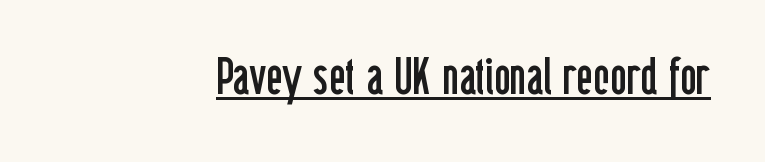
The image shows 51 px regular-weight, condensed sans-serif type, upright; set normal letter spacing, underlined; low stroke contrast and a medium x-height.
